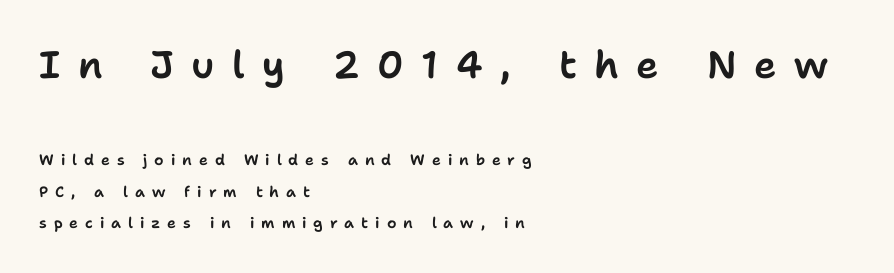
The image shows 38 px sans-serif type, upright; set left-aligned, loose line spacing (2.1x), unusually wide letter spacing (+0.46 em), not underlined; the first (top) block is 2.53x larger; low stroke contrast and a medium x-height.
